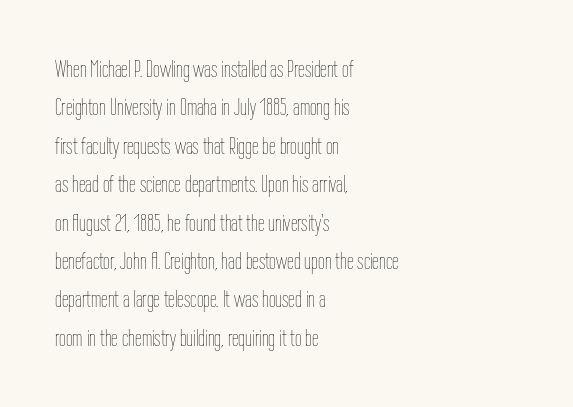
{"italic": "no", "bold": "no", "underline": "no", "align": "left", "line_spacing": "normal", "line_spacing_ratio": 1.6, "letter_spacing": "normal", "letter_spacing_em": 0.0, "glyph_px": 24}
